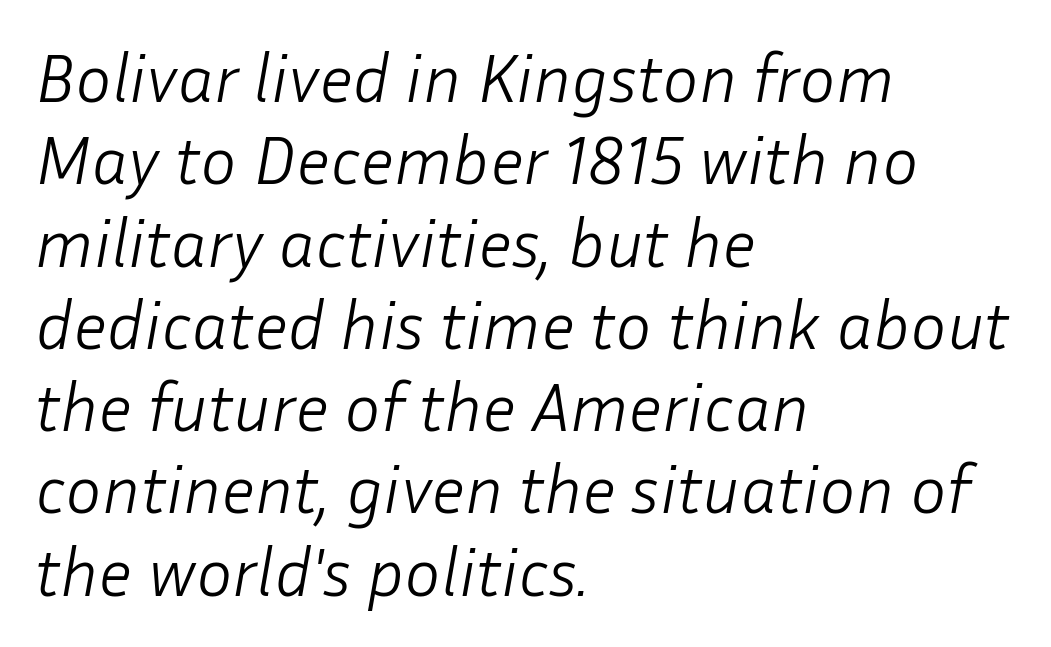
{"italic": "yes", "lean": "right", "slant_degrees": 10, "bold": "no", "weight": "light", "width": "normal", "stroke_contrast": "low", "x_height": "medium", "monospaced": "no", "underline": "no", "align": "left", "line_spacing_ratio": 1.21, "letter_spacing": "normal", "letter_spacing_em": 0.0, "glyph_px": 68}
